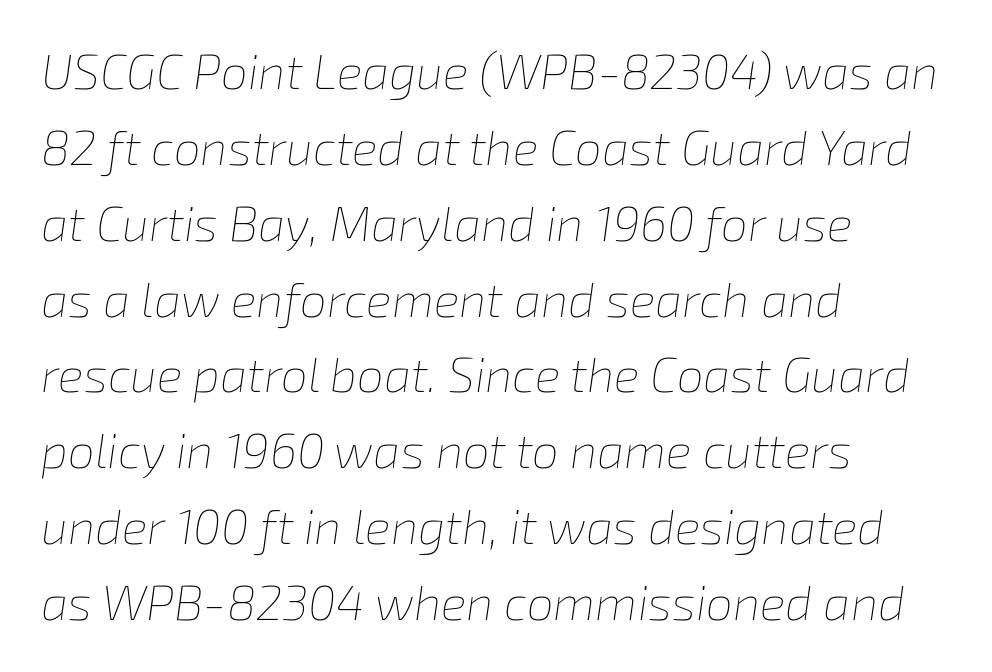
The lines in this sample share a left origin and differ only in where they stop. Anything drawn beneath the words? Only blank space. The letterforms sit shoulder to shoulder at normal distance. These glyphs show unthickened strokes, regular width or finer.
